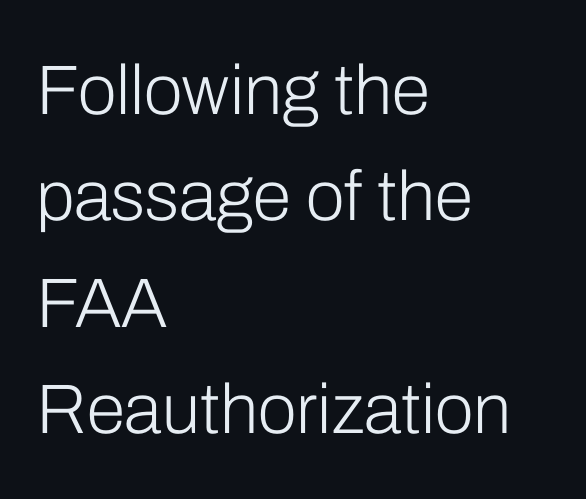
The image shows 70 px light sans-serif type, upright; set left-aligned, normal line spacing (1.52x), normal letter spacing, not underlined; low stroke contrast and a medium x-height.
